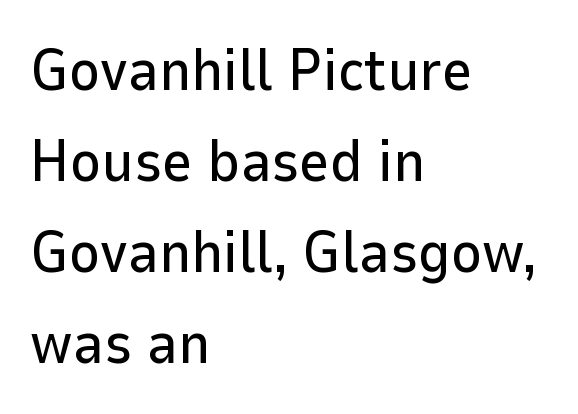
Q: Is the text italic (slanted)? A: No, it is upright.
Q: Is the typeface a serif or a sans-serif typeface? A: Sans-serif.
Q: Is the text underlined? A: No.
Q: How is the paragraph aligned? A: Left-aligned.
Q: Is the spacing between letters normal or unusually wide? A: Normal.
Q: Is the spacing between lines tight, normal or loose? A: Normal.
Q: Width (condensed, normal, or wide)? A: Normal.
Q: Stroke contrast? A: Low.
Q: x-height? A: Medium.
Q: Monospaced? A: No.
